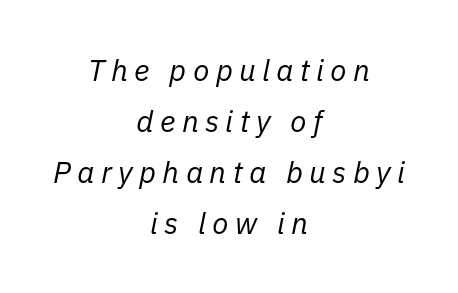
The passage shown is not underscored anywhere. The rendering positions every line midway between the sides. Characters are canted at an angle relative to the baseline's perpendicular. Is the type heavy? It reads as light-to-regular instead. The tracking reads as deliberately expanded to a designer's eye. Line spacing here is normal.
